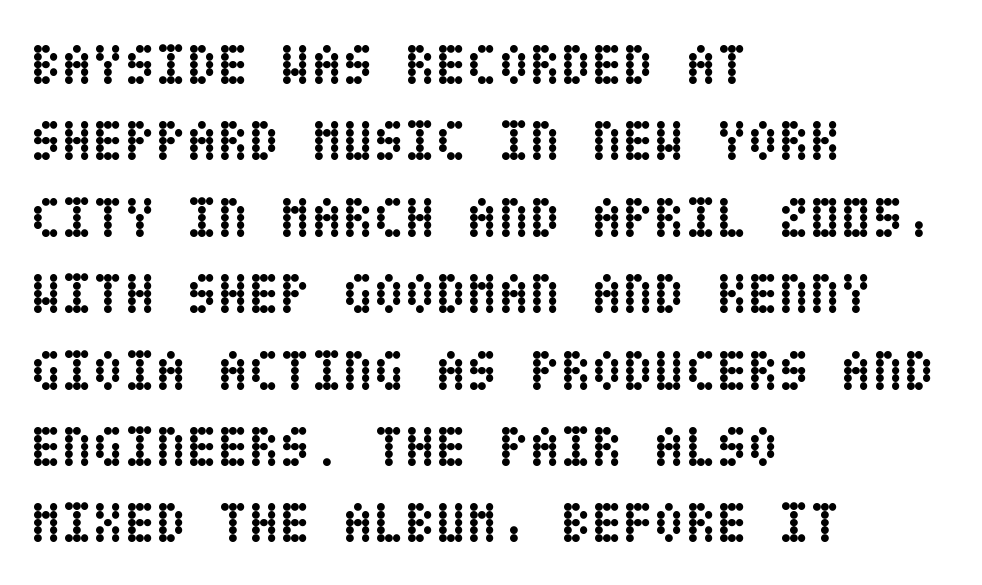
{"italic": "no", "bold": "yes", "weight": "semibold", "width": "condensed", "stroke_contrast": "low", "x_height": "large", "underline": "no", "align": "left", "line_spacing": "normal", "line_spacing_ratio": 1.34, "letter_spacing": "normal", "letter_spacing_em": 0.0, "glyph_px": 57}
